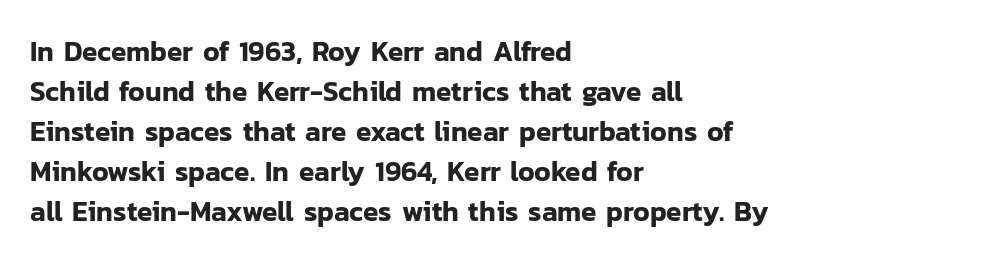
Q: Is the text italic (slanted)? A: No, it is upright.
Q: Is the typeface a serif or a sans-serif typeface? A: Sans-serif.
Q: Is the text underlined? A: No.
Q: How is the paragraph aligned? A: Left-aligned.
Q: Is the spacing between letters normal or unusually wide? A: Normal.
Q: Is the spacing between lines tight, normal or loose? A: Normal.
Q: Width (condensed, normal, or wide)? A: Normal.
Q: Stroke contrast? A: Low.
Q: x-height? A: Medium.
Q: Monospaced? A: No.
